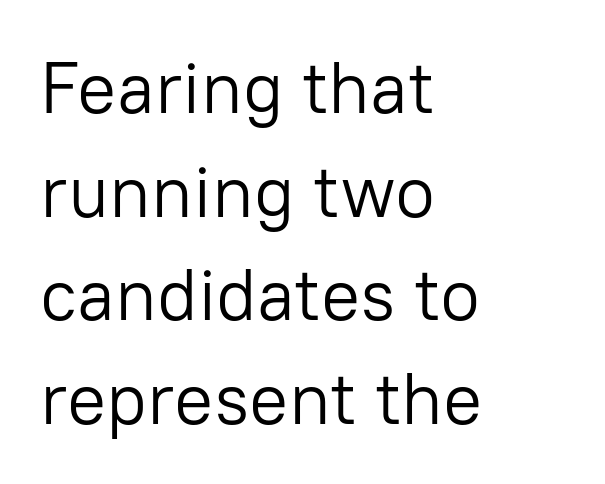
The image shows 73 px light sans-serif type, upright; set left-aligned, normal line spacing (1.42x), normal letter spacing, not underlined; low stroke contrast and a medium x-height.
